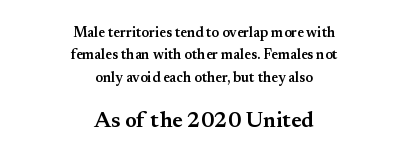
{"italic": "no", "bold": "semi", "underline": "no", "align": "center", "line_spacing": "normal", "line_spacing_ratio": 1.59, "letter_spacing": "normal", "letter_spacing_em": 0.0, "larger_block": "second", "size_ratio": 1.57, "glyph_px": 22}
